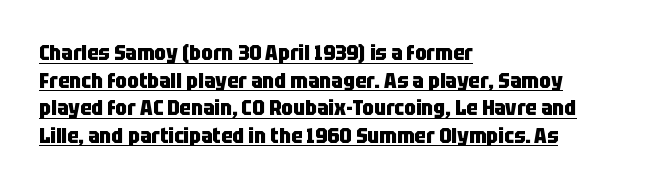
{"italic": "no", "bold": "yes", "underline": "yes", "align": "left", "line_spacing": "normal", "line_spacing_ratio": 1.31, "letter_spacing": "normal", "letter_spacing_em": 0.0, "glyph_px": 21}
